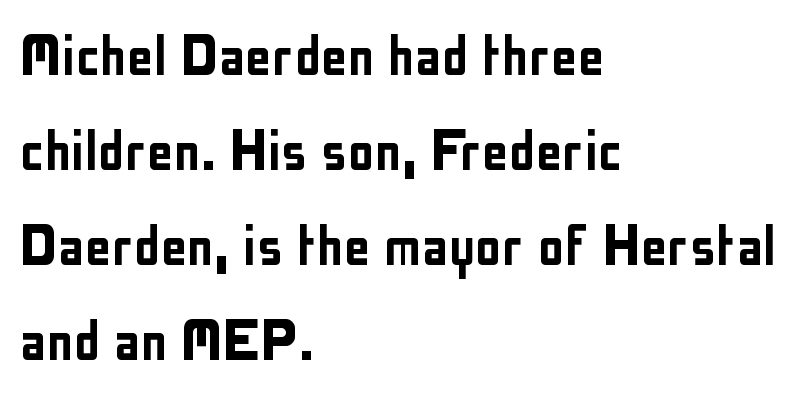
The image shows 67 px condensed sans-serif type, upright; set left-aligned, normal line spacing (1.42x), normal letter spacing, not underlined; low stroke contrast and a medium x-height.
